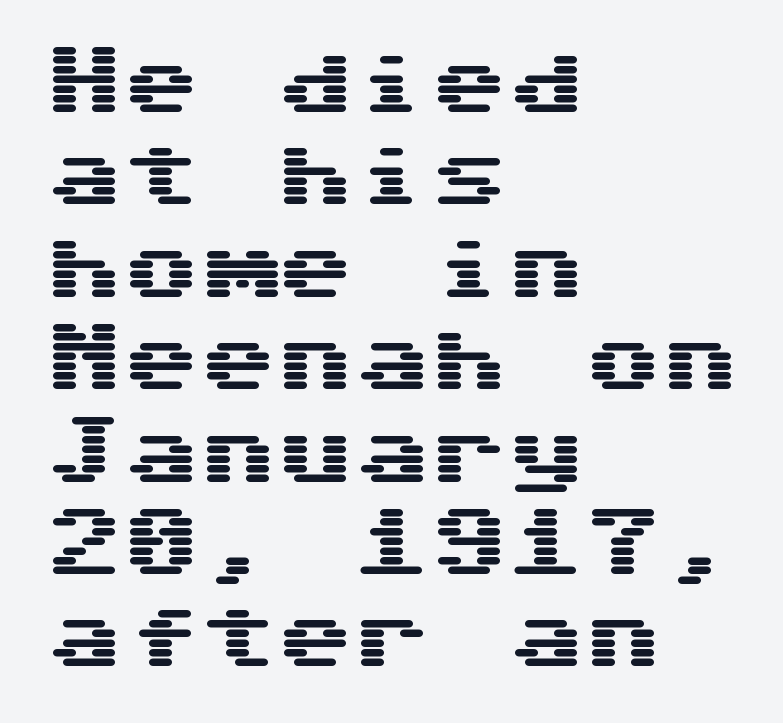
Q: Is the text italic (slanted)? A: No, it is upright.
Q: Is the typeface a serif or a sans-serif typeface? A: Sans-serif.
Q: Is the text underlined? A: No.
Q: How is the paragraph aligned? A: Left-aligned.
Q: Is the spacing between letters normal or unusually wide? A: Normal.
Q: Width (condensed, normal, or wide)? A: Wide.
Q: Stroke contrast? A: Medium.
Q: x-height? A: Medium.
Q: Monospaced? A: Yes.
